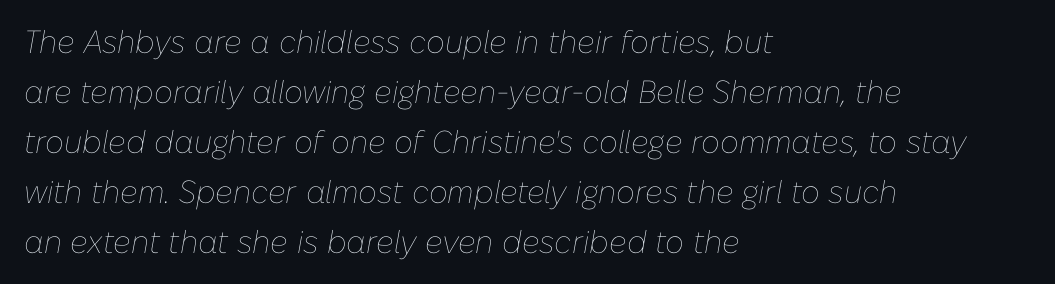
Does extra space separate the letters? No, they use regular spacing. If you drew a ruler down the left edge, every line would touch it. Each new line begins a customary step beneath the previous one. This is not heavy type; no bold has been used. Each letter keeps its own natural width here, so spacing adapts to shape.
